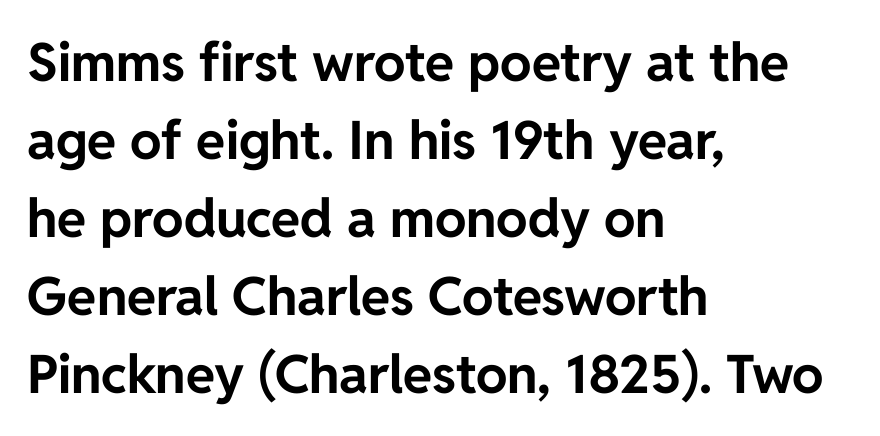
Q: Is the text bold? A: Yes.
Q: Is the text italic (slanted)? A: No, it is upright.
Q: Is the typeface a serif or a sans-serif typeface? A: Sans-serif.
Q: Is the text underlined? A: No.
Q: How is the paragraph aligned? A: Left-aligned.
Q: Is the spacing between letters normal or unusually wide? A: Normal.
Q: Is the spacing between lines tight, normal or loose? A: Normal.
Q: Width (condensed, normal, or wide)? A: Normal.
Q: Stroke contrast? A: Low.
Q: x-height? A: Medium.
Q: Monospaced? A: No.
